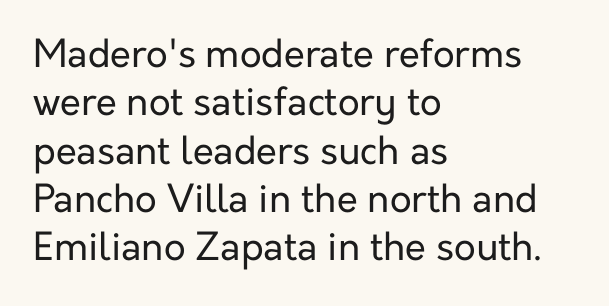
{"serif": "no", "italic": "no", "bold": "no", "weight": "regular", "width": "normal", "stroke_contrast": "low", "x_height": "medium", "monospaced": "no", "underline": "no", "align": "left", "line_spacing": "normal", "line_spacing_ratio": 1.27, "letter_spacing": "normal", "letter_spacing_em": 0.0, "glyph_px": 38}
